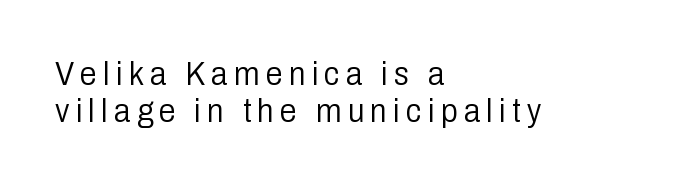
Q: Is the text bold? A: No.
Q: Is the text italic (slanted)? A: No, it is upright.
Q: Is the typeface a serif or a sans-serif typeface? A: Sans-serif.
Q: Is the text underlined? A: No.
Q: How is the paragraph aligned? A: Left-aligned.
Q: Is the spacing between lines tight, normal or loose? A: Tight.
Q: Width (condensed, normal, or wide)? A: Condensed.
Q: Stroke contrast? A: Low.
Q: x-height? A: Medium.
Q: Monospaced? A: No.
